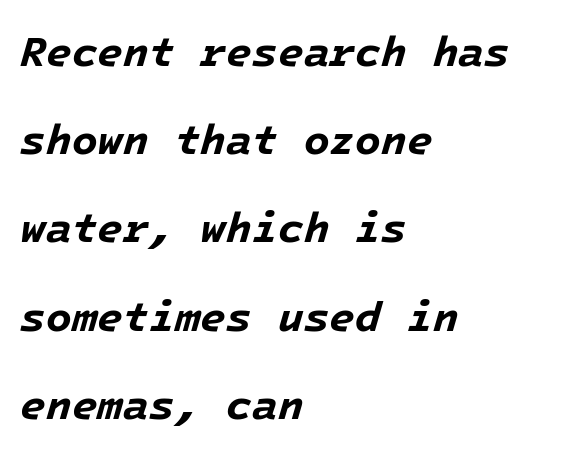
{"italic": "yes", "lean": "right", "slant_degrees": 16, "bold": "yes", "weight": "bold", "width": "normal", "stroke_contrast": "low", "x_height": "medium", "underline": "no", "align": "left", "line_spacing": "loose", "line_spacing_ratio": 2.1, "letter_spacing": "normal", "letter_spacing_em": 0.0, "glyph_px": 42}
